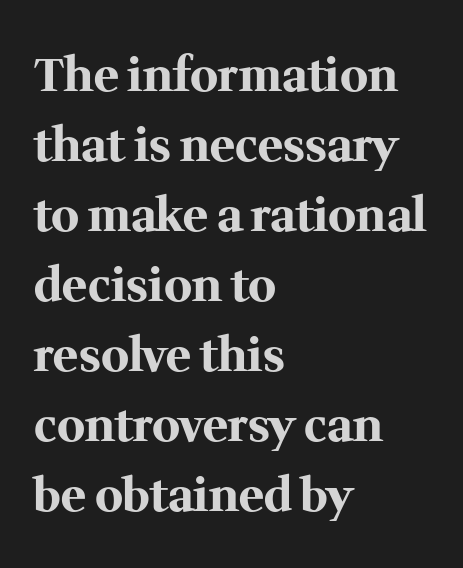
Q: Is the text bold? A: Yes.
Q: Is the text italic (slanted)? A: No, it is upright.
Q: Is the typeface a serif or a sans-serif typeface? A: Serif.
Q: Is the text underlined? A: No.
Q: How is the paragraph aligned? A: Left-aligned.
Q: Is the spacing between letters normal or unusually wide? A: Normal.
Q: Is the spacing between lines tight, normal or loose? A: Normal.
Q: Width (condensed, normal, or wide)? A: Normal.
Q: Stroke contrast? A: Medium.
Q: x-height? A: Medium.
Q: Monospaced? A: No.
